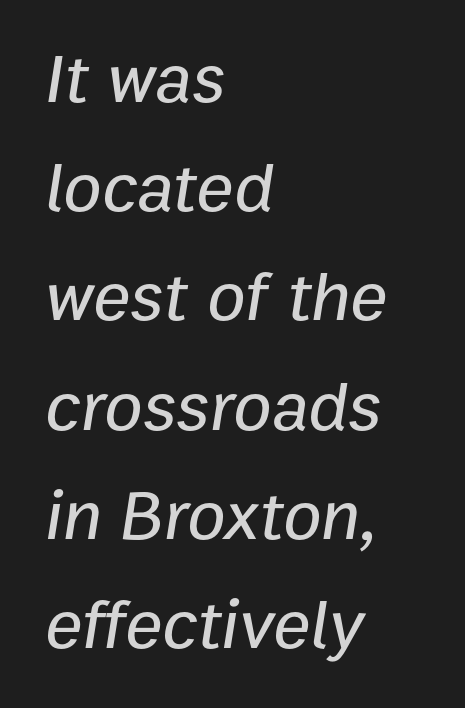
{"italic": "yes", "lean": "right", "slant_degrees": 9, "width": "normal", "stroke_contrast": "low", "x_height": "medium", "monospaced": "no", "underline": "no", "align": "left", "line_spacing": "normal", "line_spacing_ratio": 1.56, "letter_spacing": "normal", "letter_spacing_em": 0.0, "glyph_px": 70}
